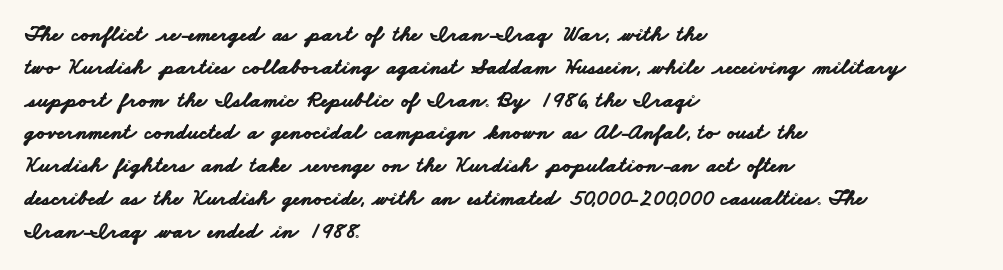
Q: Is the text bold? A: Yes.
Q: Is the text underlined? A: No.
Q: How is the paragraph aligned? A: Left-aligned.
Q: Is the spacing between letters normal or unusually wide? A: Normal.
Q: Is the spacing between lines tight, normal or loose? A: Normal.
